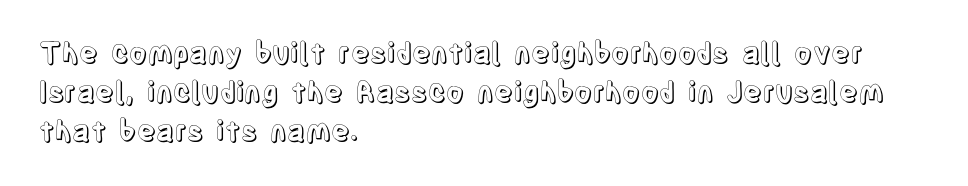
The image shows 28 px condensed type, upright; set left-aligned, normal line spacing (1.4x), normal letter spacing, not underlined; a large x-height.
